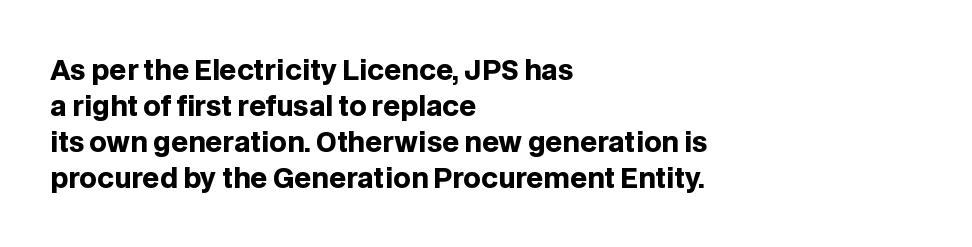
Is there much room between lines? A standard amount, neither cramped nor airy. This rendering features lettering with no underline. The typography opts for an upright posture over an oblique one. Standard letterfit; no display-style spreading of the glyphs. Line starts are locked; line ends wander. Heavy-handed strokes throughout: this text is bold.
